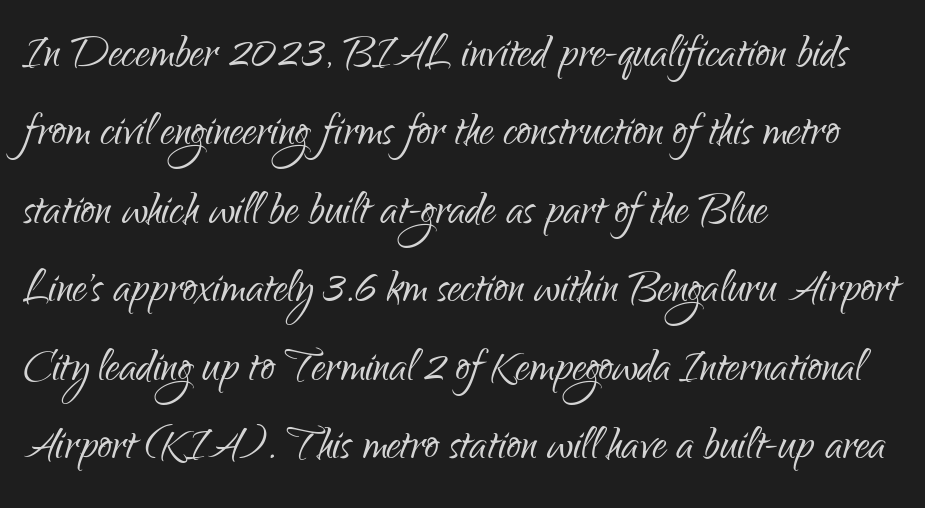
Glance below the letters and you will spot only blank space. This sample has the flowing, uneven cadence of proportional lettering. In CSS terms this would be text-align: left. Spacing between characters is what you'd get straight out of the box. What's the leading like? Ordinary, nothing unusual.
